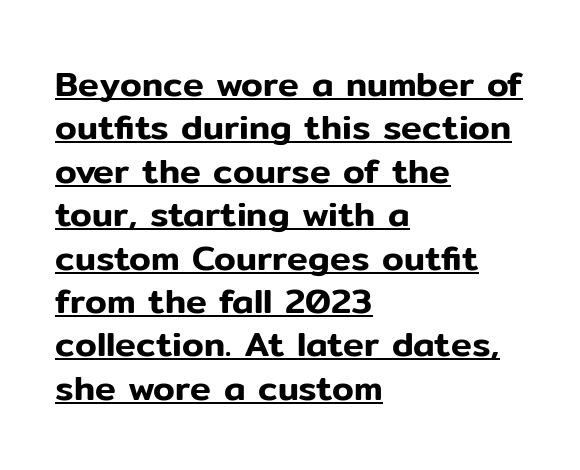
Left-aligned paragraph, ragged on the right. The tracking reads as untouched default to a designer's eye. The rendering uses natural spacing where letterforms have individual widths. These lines are composed in type without serifs. The letters stand straight up with perfectly vertical stems. Each line of the rendering has a horizontal stroke beneath the glyphs.
